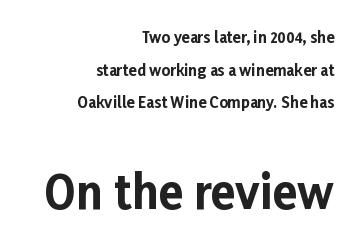
Q: Is the text bold? A: Yes.
Q: Is the text italic (slanted)? A: No, it is upright.
Q: Is the typeface a serif or a sans-serif typeface? A: Sans-serif.
Q: Is the text underlined? A: No.
Q: How is the paragraph aligned? A: Right-aligned.
Q: Is the spacing between letters normal or unusually wide? A: Normal.
Q: Is the spacing between lines tight, normal or loose? A: Loose.
Q: Which block of text is set in a larger size, the first (top) or the second (bottom)? A: The second (bottom) one.
Q: Width (condensed, normal, or wide)? A: Normal.
Q: Stroke contrast? A: Low.
Q: x-height? A: Medium.
Q: Monospaced? A: No.
